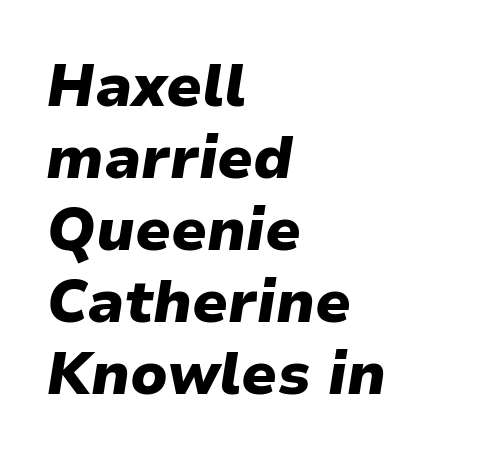
Has an underline been added? It has not. The rendering anchors every line to the left-hand side. Spacing between characters is what you'd get straight out of the box. Proportional: the letters do not fall into vertical columns. The face used here has a pronounced slope to its letters.
